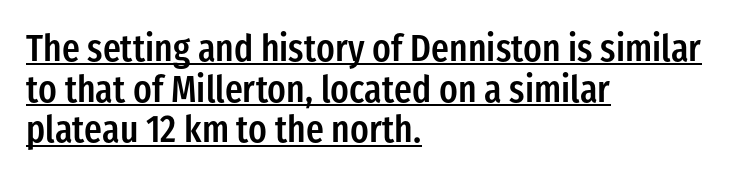
The image shows 37 px semibold, condensed sans-serif type, upright; set left-aligned, tight line spacing (1.1x), normal letter spacing, underlined; low stroke contrast and a medium x-height.
